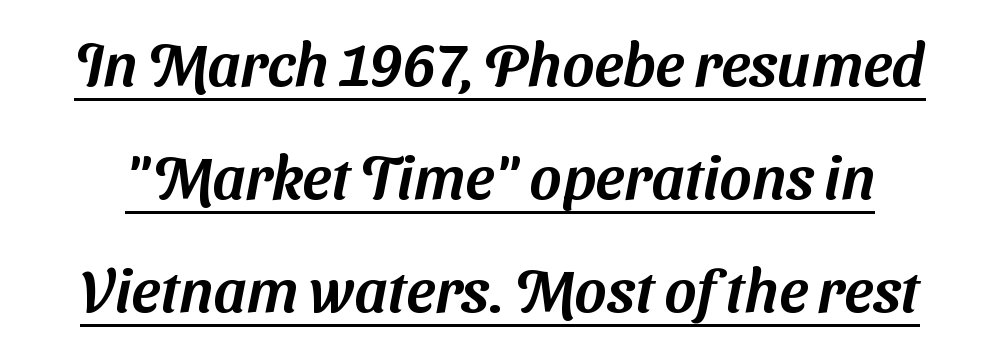
{"serif": "no", "width": "normal", "stroke_contrast": "medium", "x_height": "medium", "monospaced": "no", "underline": "yes", "line_spacing_ratio": 1.85, "letter_spacing": "normal", "letter_spacing_em": 0.0, "glyph_px": 61}
